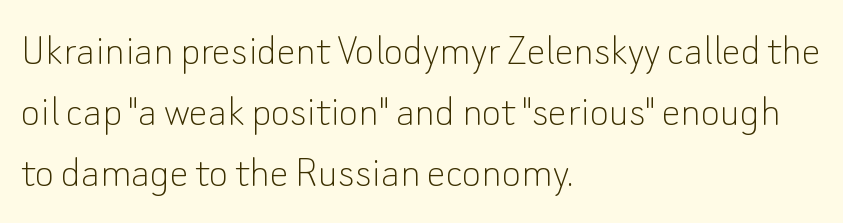
{"serif": "no", "italic": "no", "bold": "no", "weight": "thin", "width": "normal", "stroke_contrast": "low", "x_height": "small", "monospaced": "no", "underline": "no", "align": "left", "line_spacing": "normal", "line_spacing_ratio": 1.3, "letter_spacing": "normal", "letter_spacing_em": 0.0, "glyph_px": 47}
